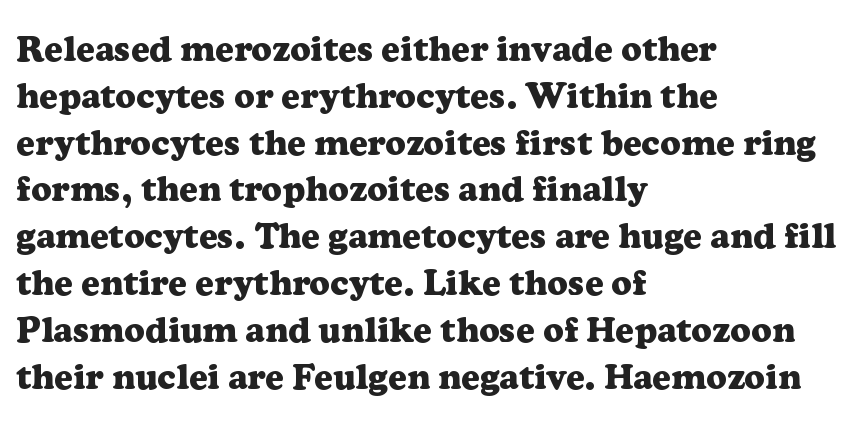
{"serif": "yes", "italic": "no", "bold": "yes", "weight": "heavy", "width": "normal", "stroke_contrast": "low", "x_height": "medium", "monospaced": "no", "underline": "no", "align": "left", "line_spacing": "normal", "line_spacing_ratio": 1.3, "letter_spacing": "normal", "letter_spacing_em": 0.0, "glyph_px": 36}
